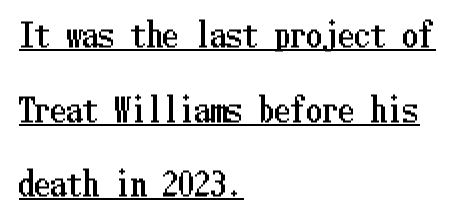
The glyphs are accompanied by a horizontal stroke just below them. If you drew a ruler down the left edge, every line would touch it. A roman cut, with each character standing at attention. Observe the ordinary spacing: letters are neighbours, not strangers. Widely set lines give the paragraph a tall, airy silhouette.
